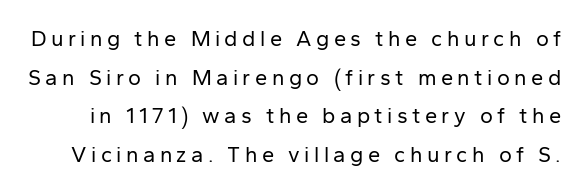
Designer's note — italics off, roman on. Nobody drew a line under any word here. Each word looks stretched out because of the extra space between its letters. Weight class: somewhere from thin through regular.
